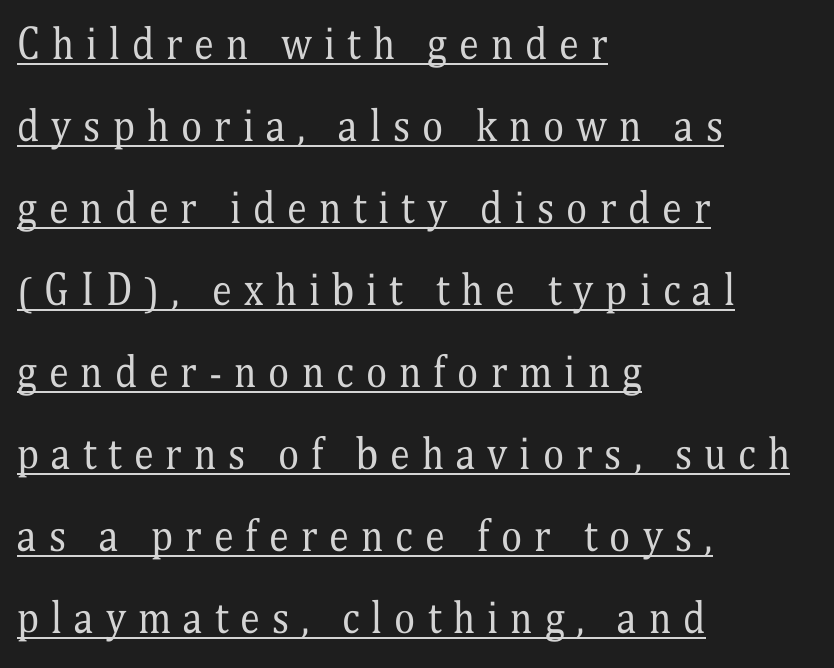
{"serif": "yes", "italic": "no", "bold": "no", "weight": "regular", "width": "condensed", "stroke_contrast": "medium", "x_height": "medium", "monospaced": "no", "underline": "yes", "align": "left", "line_spacing": "loose", "line_spacing_ratio": 2.05, "letter_spacing": "wide", "letter_spacing_em": 0.3, "glyph_px": 40}
